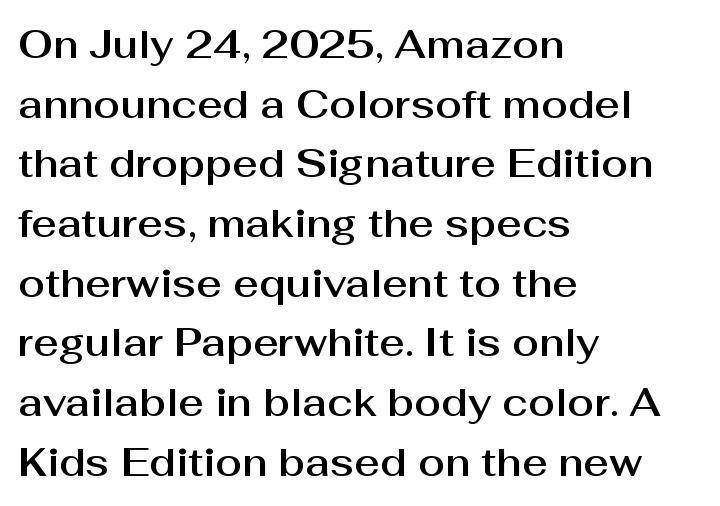
Q: Is the text italic (slanted)? A: No, it is upright.
Q: Is the typeface a serif or a sans-serif typeface? A: Sans-serif.
Q: Is the text underlined? A: No.
Q: How is the paragraph aligned? A: Left-aligned.
Q: Is the spacing between letters normal or unusually wide? A: Normal.
Q: Is the spacing between lines tight, normal or loose? A: Normal.
Q: Width (condensed, normal, or wide)? A: Normal.
Q: Stroke contrast? A: Medium.
Q: x-height? A: Medium.
Q: Monospaced? A: No.
